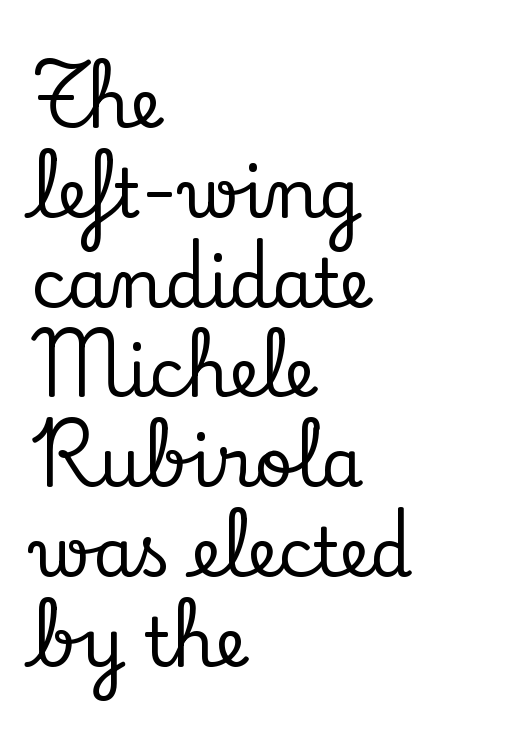
The image shows 67 px serif type, upright; set left-aligned, normal line spacing (1.34x), normal letter spacing, not underlined; low stroke contrast and a small x-height.
